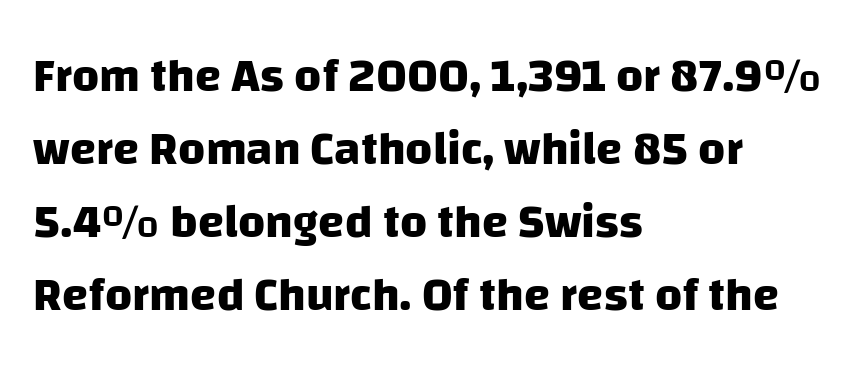
Has an underline been added? It has not. Nothing unusual about the tracking: characters are spaced as the font intends. The typeface chosen for these lines omits serifs. Compared with typical paragraphs, the rows here are spaced about the same. Character widths vary here, with narrow letters taking less room than wide ones.
